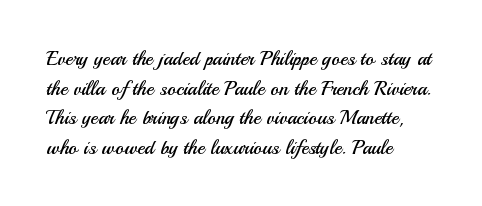
Compared with a typical body face, this is equally light or lighter still. The line texture is even and compact thanks to regular tracking. The space directly below the letters is spotless.
